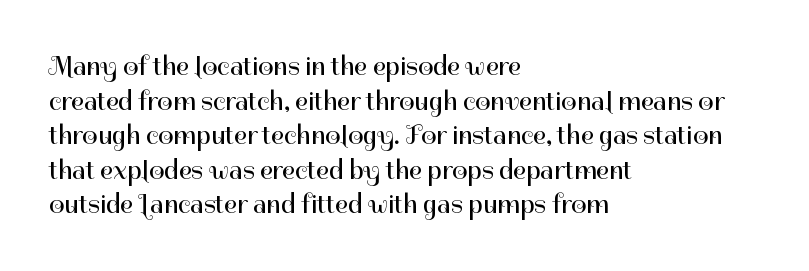
Q: Is the text bold? A: No.
Q: Is the text italic (slanted)? A: No, it is upright.
Q: Is the text underlined? A: No.
Q: How is the paragraph aligned? A: Left-aligned.
Q: Is the spacing between letters normal or unusually wide? A: Normal.
Q: Is the spacing between lines tight, normal or loose? A: Normal.
